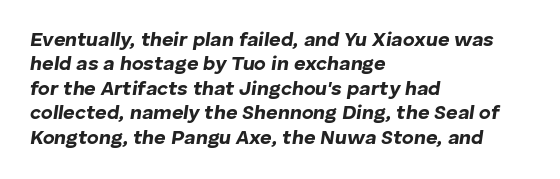
{"italic": "yes", "lean": "right", "slant_degrees": 8, "bold": "yes", "underline": "no", "align": "left", "line_spacing_ratio": 1.22, "letter_spacing": "normal", "letter_spacing_em": 0.0, "glyph_px": 20}
